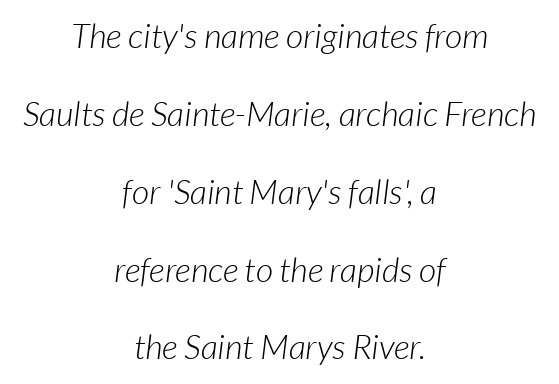
{"serif": "no", "bold": "no", "weight": "light", "width": "normal", "stroke_contrast": "low", "x_height": "medium", "monospaced": "no", "underline": "no", "align": "center", "line_spacing": "loose", "line_spacing_ratio": 2.29, "letter_spacing": "normal", "letter_spacing_em": 0.0, "glyph_px": 34}
